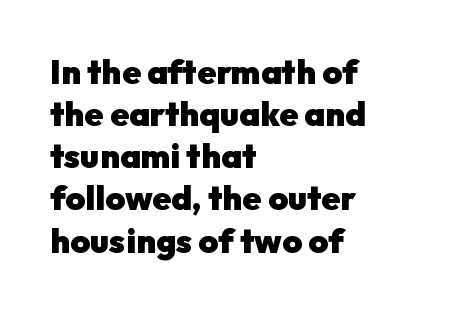
{"serif": "no", "italic": "no", "bold": "yes", "weight": "heavy", "width": "normal", "stroke_contrast": "low", "x_height": "medium", "monospaced": "no", "underline": "no", "align": "left", "line_spacing_ratio": 1.24, "letter_spacing": "normal", "letter_spacing_em": 0.0, "glyph_px": 34}
